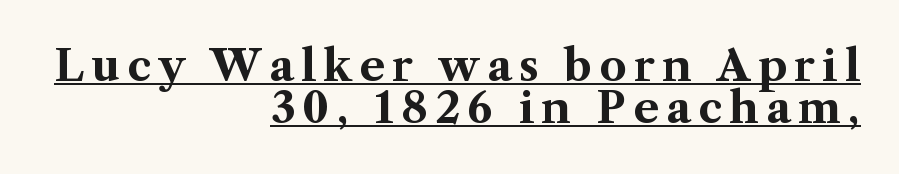
The image shows 43 px bold serif type, upright; set right-aligned, tight line spacing (0.97x), underlined; medium stroke contrast and a medium x-height.
